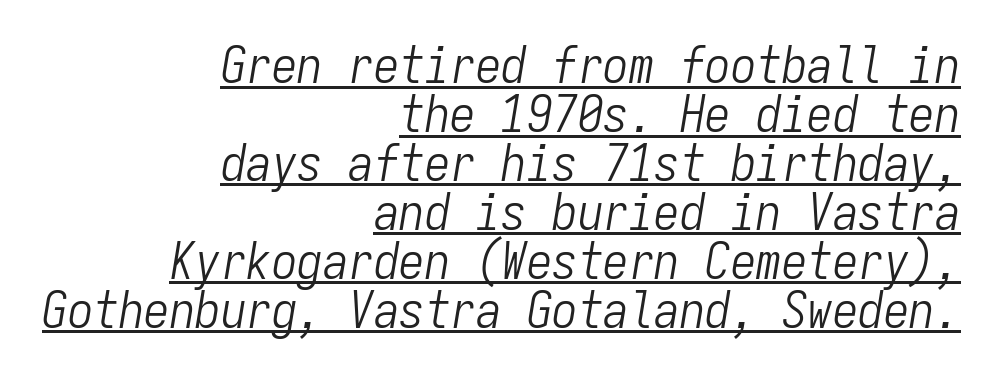
Weight: in the light-to-regular range. Caption: standard tracking, unaltered. What's the leading like? Squeezed, with rows nearly overlapping. Layout note: lines flush right. The face used here is monospaced, like something from a code editor. Is there an underline? Yes — a line sits under the letters.
